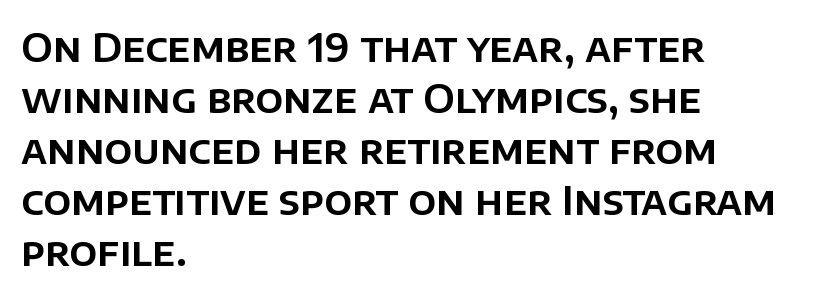
{"serif": "no", "italic": "no", "width": "normal", "stroke_contrast": "low", "x_height": "large", "monospaced": "no", "underline": "no", "align": "left", "line_spacing": "normal", "line_spacing_ratio": 1.31, "letter_spacing": "normal", "letter_spacing_em": 0.0, "glyph_px": 39}
